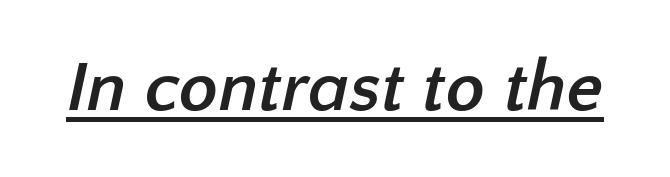
Nothing unusual about the tracking: characters are spaced as the font intends. Is this a fixed-width face? No — the glyphs have proportional, varying widths. Font category for this specimen: sans-serif. The strokes are fattened all the way to bold.
